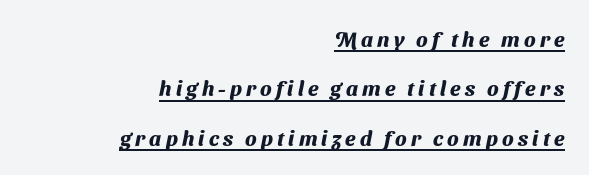
{"bold": "yes", "underline": "yes", "align": "right", "line_spacing": "loose", "line_spacing_ratio": 2.35, "letter_spacing": "wide", "letter_spacing_em": 0.2, "glyph_px": 21}
